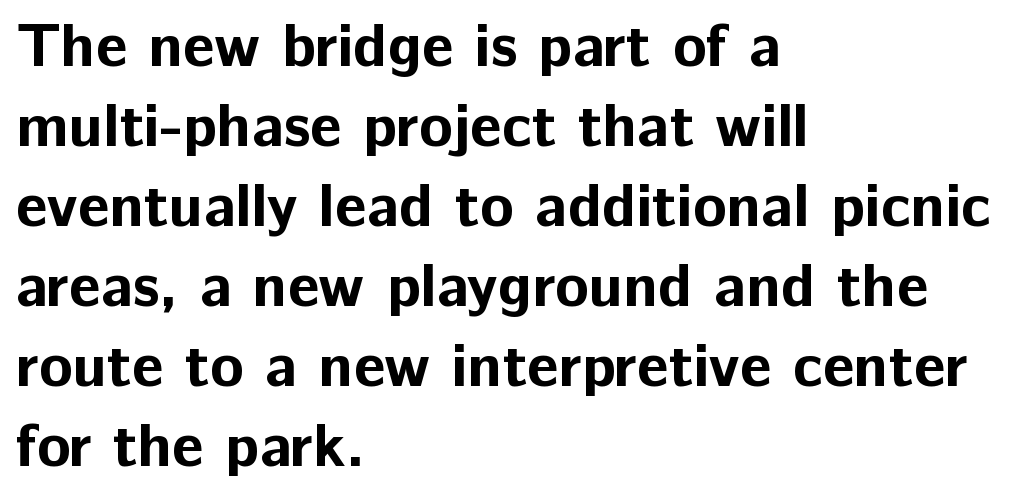
The image shows 62 px bold sans-serif type, upright; set left-aligned, normal line spacing (1.29x), normal letter spacing, not underlined; low stroke contrast and a medium x-height.
